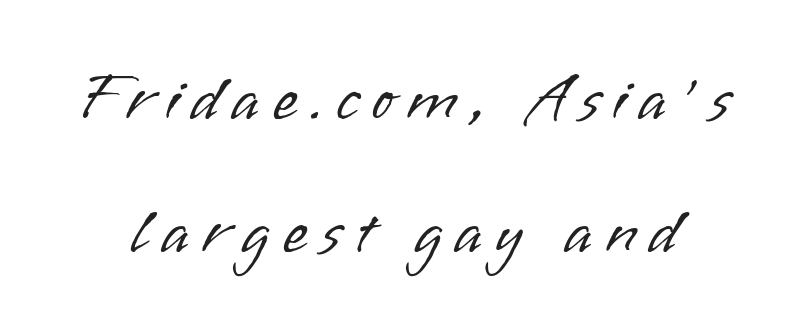
Q: Is the text bold? A: No.
Q: Is the text italic (slanted)? A: Yes.
Q: Is the typeface a serif or a sans-serif typeface? A: Sans-serif.
Q: Is the text underlined? A: No.
Q: Is the spacing between lines tight, normal or loose? A: Loose.
Q: Width (condensed, normal, or wide)? A: Normal.
Q: Stroke contrast? A: Low.
Q: x-height? A: Small.
Q: Monospaced? A: No.
